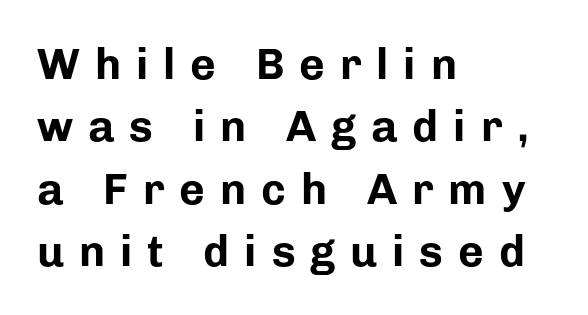
The image shows 44 px bold sans-serif type, upright; set left-aligned, normal line spacing (1.42x), unusually wide letter spacing (+0.34 em), not underlined; low stroke contrast and a medium x-height.
